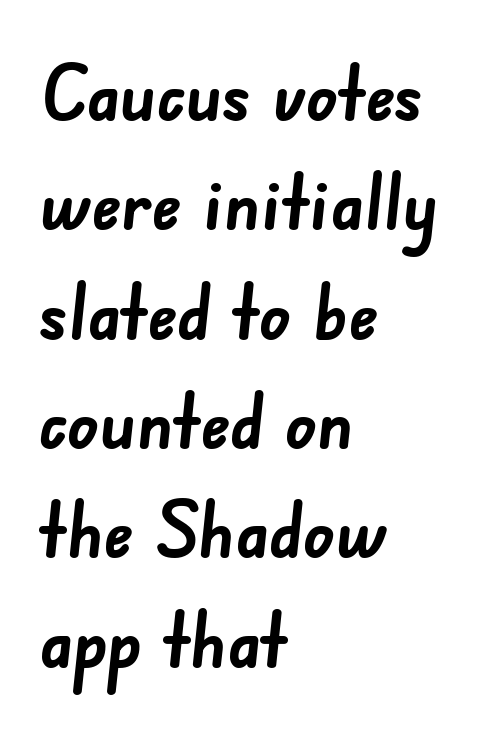
{"serif": "no", "bold": "yes", "weight": "semibold", "width": "normal", "stroke_contrast": "low", "x_height": "small", "monospaced": "no", "underline": "no", "align": "left", "line_spacing": "normal", "line_spacing_ratio": 1.42, "letter_spacing": "normal", "letter_spacing_em": 0.0, "glyph_px": 77}
